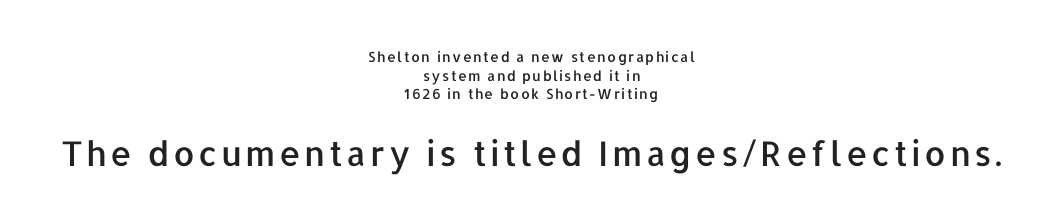
Q: Is the text italic (slanted)? A: No, it is upright.
Q: Is the typeface a serif or a sans-serif typeface? A: Sans-serif.
Q: Is the text underlined? A: No.
Q: How is the paragraph aligned? A: Centered.
Q: Is the spacing between lines tight, normal or loose? A: Normal.
Q: Which block of text is set in a larger size, the first (top) or the second (bottom)? A: The second (bottom) one.
Q: Width (condensed, normal, or wide)? A: Normal.
Q: Stroke contrast? A: Low.
Q: x-height? A: Medium.
Q: Monospaced? A: No.
